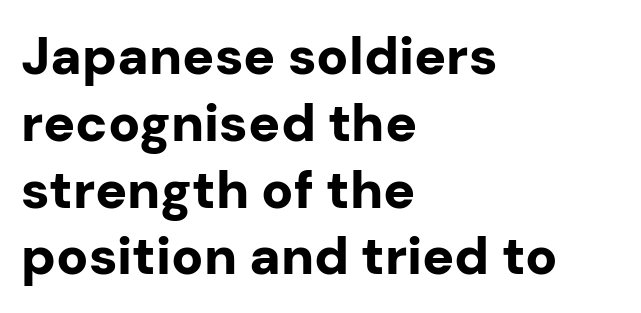
If you drew a ruler down the left edge, every line would touch it. The designer went with a sans here, leaving each stem footless. Plenty of ink on the page — the face is bold. Descender tails drop into unmarked territory. Do the characters align in a grid? No, the font is proportional.
